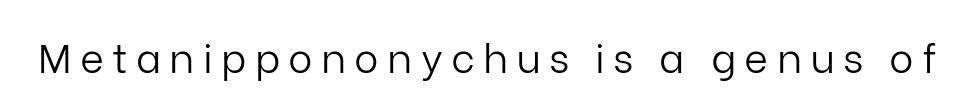
The image shows 41 px light sans-serif type, upright; set unusually wide letter spacing (+0.2 em), not underlined; low stroke contrast and a medium x-height.
